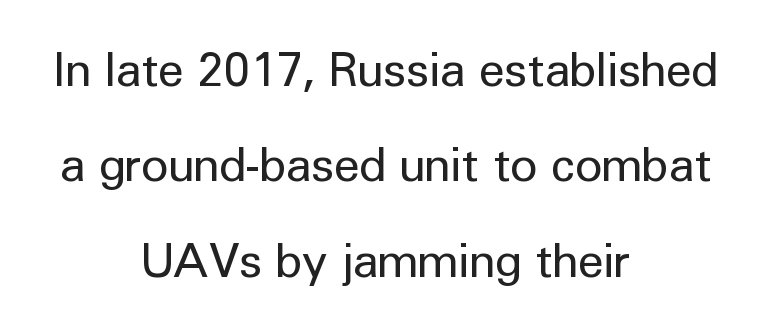
The font is comparable to plain body text, perhaps lighter. A typesetter would call this proportional, since set widths differ per character. The text was rendered using a sans face with plain stroke endings. Whoever set this chose breathing room over compactness in the vertical rhythm. Quick note: not italic, upright. The setting favours the middle, as headings and verse often do.
